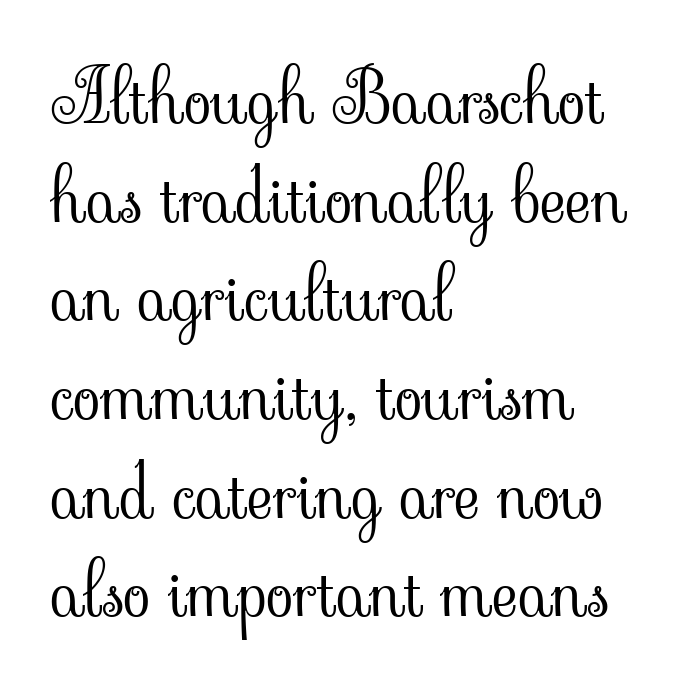
Q: Is the text bold? A: No.
Q: Is the text italic (slanted)? A: No, it is upright.
Q: Is the typeface a serif or a sans-serif typeface? A: Serif.
Q: Is the text underlined? A: No.
Q: How is the paragraph aligned? A: Left-aligned.
Q: Is the spacing between letters normal or unusually wide? A: Normal.
Q: Is the spacing between lines tight, normal or loose? A: Normal.
Q: Width (condensed, normal, or wide)? A: Normal.
Q: Stroke contrast? A: Low.
Q: x-height? A: Small.
Q: Monospaced? A: No.
